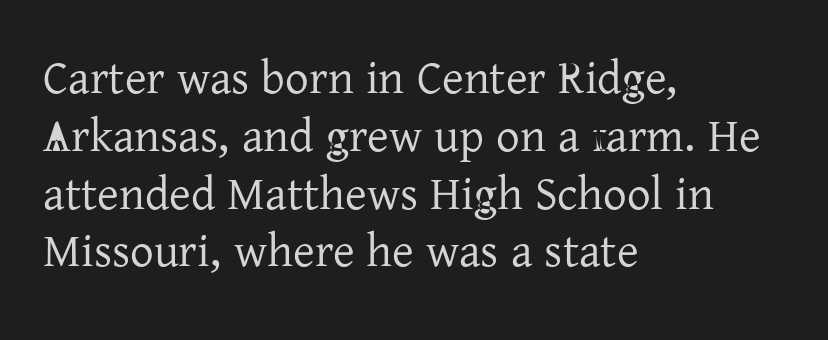
Line beginnings align vertically; line endings do not. Font category for this specimen: serif. A bare baseline throughout the passage. You could not count columns in this text — the font is proportionally spaced. If you drew a line through each stem, it would be perfectly vertical.
